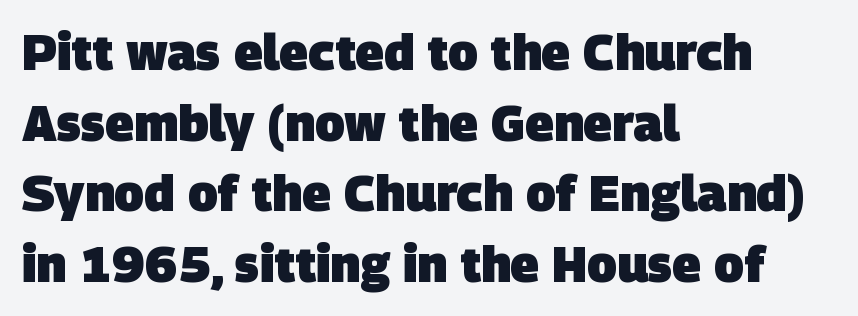
The image shows 49 px heavy sans-serif type; set left-aligned, normal line spacing (1.44x), normal letter spacing, not underlined; low stroke contrast and a large x-height.
